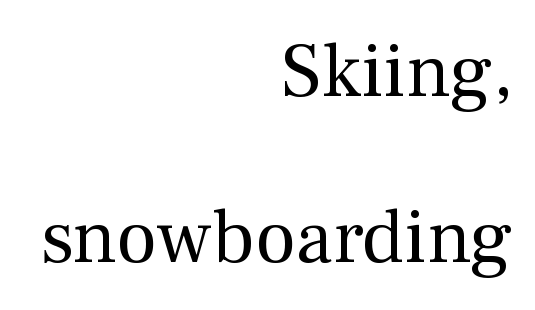
{"serif": "yes", "italic": "no", "bold": "no", "weight": "regular", "width": "normal", "stroke_contrast": "medium", "x_height": "medium", "monospaced": "no", "underline": "no", "align": "right", "line_spacing": "loose", "line_spacing_ratio": 2.15, "letter_spacing": "normal", "letter_spacing_em": 0.0, "glyph_px": 77}
